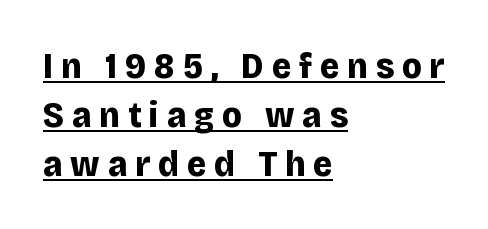
The image shows 37 px bold sans-serif type, upright; set left-aligned, normal line spacing (1.32x), unusually wide letter spacing (+0.21 em), underlined; low stroke contrast and a large x-height.
